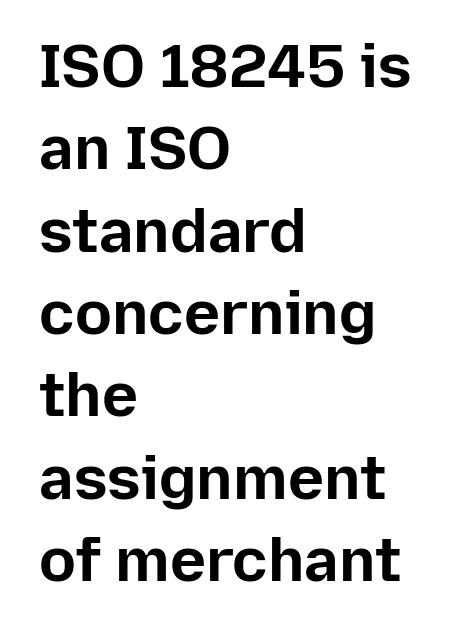
Leftover space on each line is placed entirely after the last word. The passage shown is typeset with a sans-serif family. Do the letters lean? They stand straight. The strip under each line holds only bare page. Normally led — the rows are evenly, conventionally spaced. The face used here is proportionally spaced, like ordinary book or web type.
